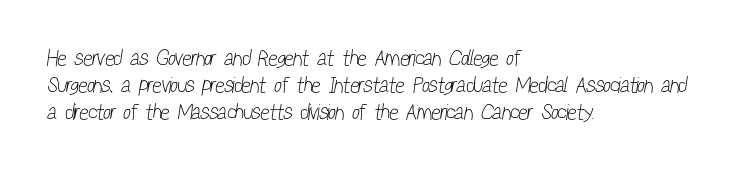
The image shows 22 px text type; set left-aligned, line spacing 1.23x, normal letter spacing, not underlined.
